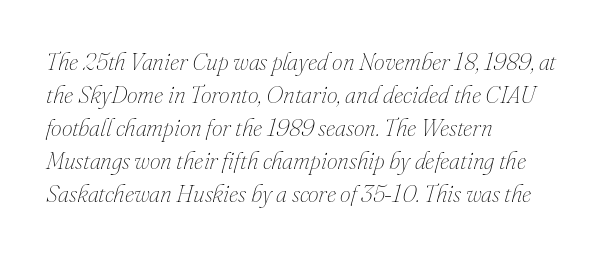
The image shows 24 px text type, italic (leaning right); set left-aligned, normal line spacing (1.38x), normal letter spacing, not underlined.
